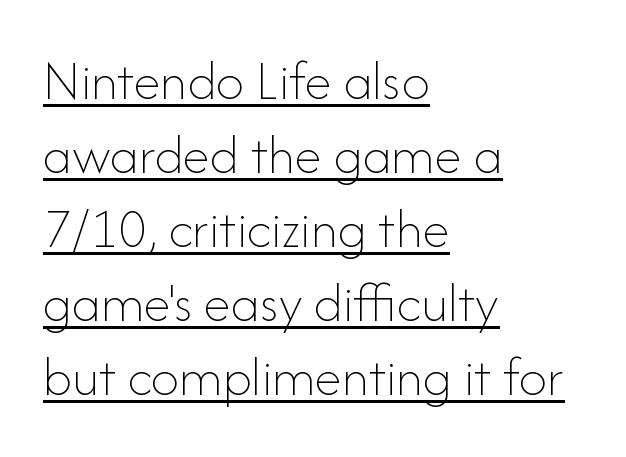
Bold? No — there's no thickening of the strokes. This sample uses an upright cut, with every glyph sitting square on the baseline. Compared with a centered layout, this one pins lines to the left instead. Is this a fixed-width face? No — the glyphs have proportional, varying widths.
